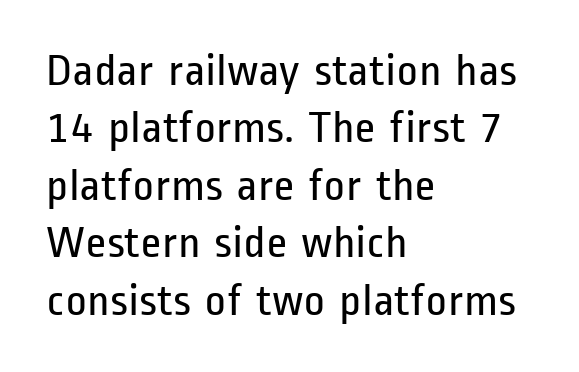
{"serif": "no", "italic": "no", "bold": "no", "weight": "regular", "width": "condensed", "stroke_contrast": "low", "x_height": "medium", "monospaced": "no", "underline": "no", "align": "left", "line_spacing": "normal", "line_spacing_ratio": 1.25, "letter_spacing": "normal", "letter_spacing_em": 0.0, "glyph_px": 46}
